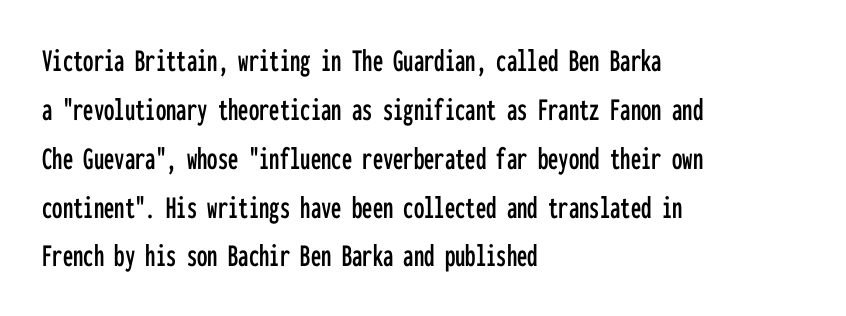
{"serif": "no", "italic": "no", "width": "condensed", "stroke_contrast": "low", "x_height": "medium", "monospaced": "yes", "underline": "no", "align": "left", "line_spacing": "normal", "line_spacing_ratio": 1.48, "letter_spacing": "normal", "letter_spacing_em": 0.0, "glyph_px": 33}
